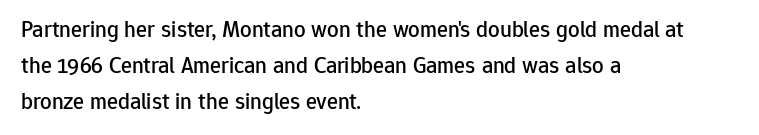
The passage shown has conventional tracking throughout. The axis of the letterforms is exactly vertical. In CSS terms this would be text-align: left. The area under the type is left untouched.
